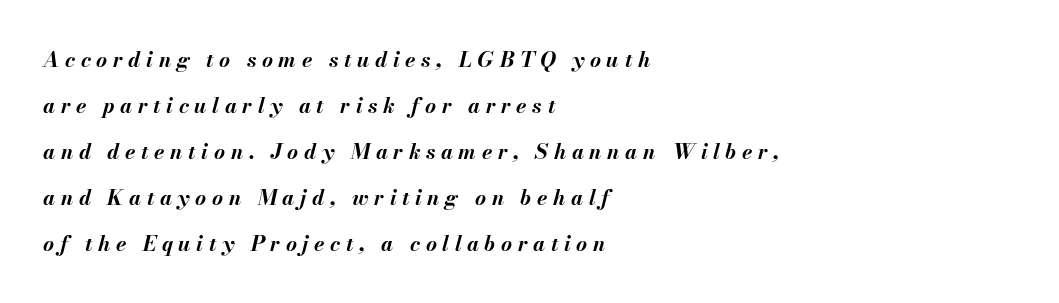
{"italic": "yes", "lean": "right", "slant_degrees": 13, "bold": "yes", "underline": "no", "align": "left", "line_spacing": "loose", "line_spacing_ratio": 2.19, "letter_spacing": "wide", "letter_spacing_em": 0.27, "glyph_px": 21}
